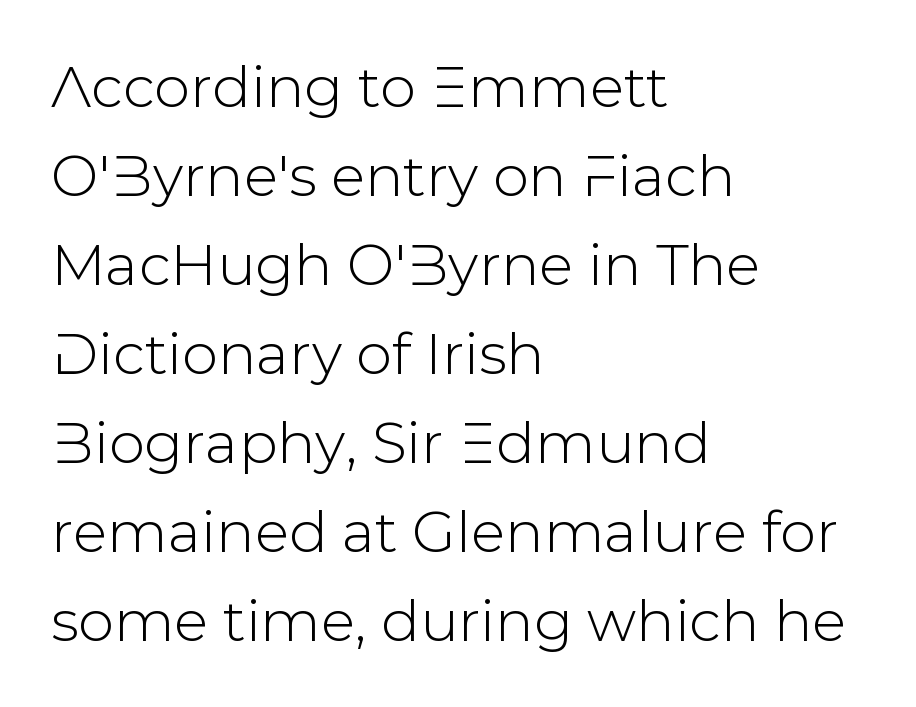
Q: Is the text italic (slanted)? A: No, it is upright.
Q: Is the typeface a serif or a sans-serif typeface? A: Sans-serif.
Q: Is the text underlined? A: No.
Q: How is the paragraph aligned? A: Left-aligned.
Q: Is the spacing between letters normal or unusually wide? A: Normal.
Q: Is the spacing between lines tight, normal or loose? A: Normal.
Q: Width (condensed, normal, or wide)? A: Normal.
Q: Stroke contrast? A: Low.
Q: x-height? A: Medium.
Q: Monospaced? A: No.
